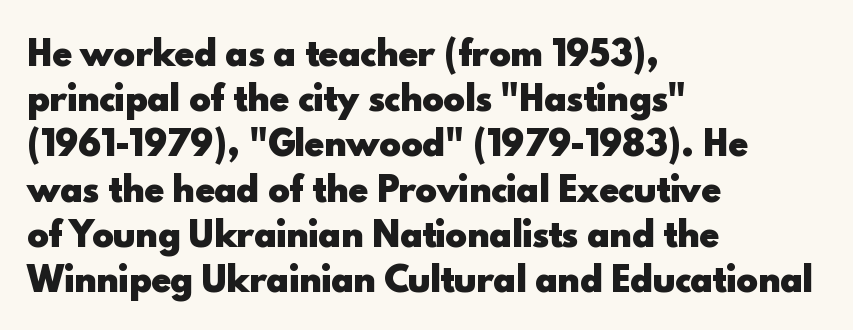
The image shows 33 px heavy sans-serif type, upright; set left-aligned, normal line spacing (1.37x), normal letter spacing, not underlined; a small x-height.
